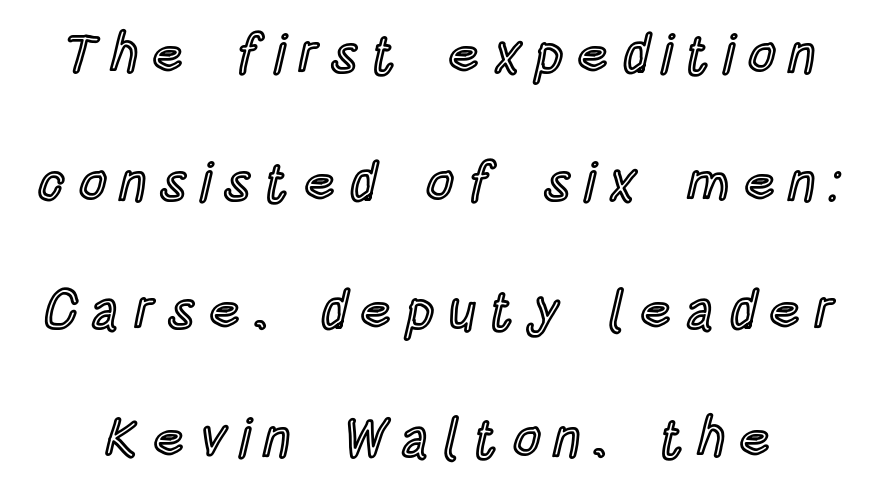
{"width": "condensed", "x_height": "large", "monospaced": "no", "underline": "no", "line_spacing": "loose", "line_spacing_ratio": 2.37, "letter_spacing": "wide", "letter_spacing_em": 0.25, "glyph_px": 54}
